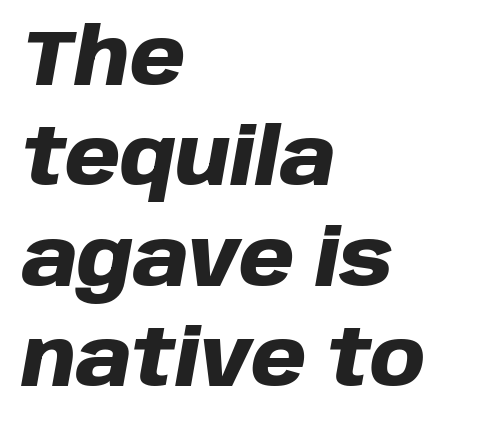
{"italic": "yes", "lean": "right", "slant_degrees": 10, "bold": "yes", "weight": "heavy", "width": "normal", "stroke_contrast": "low", "x_height": "large", "monospaced": "no", "underline": "no", "align": "left", "line_spacing": "normal", "line_spacing_ratio": 1.27, "letter_spacing": "normal", "letter_spacing_em": 0.0, "glyph_px": 79}
